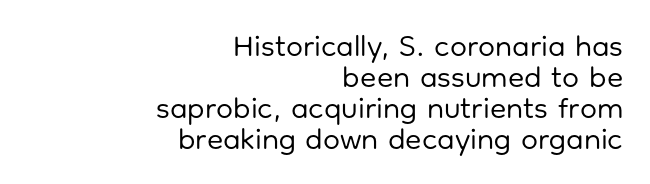
The image shows 30 px regular-weight sans-serif type, upright; set right-aligned, tight line spacing (1.03x), normal letter spacing, not underlined; low stroke contrast and a medium x-height.
